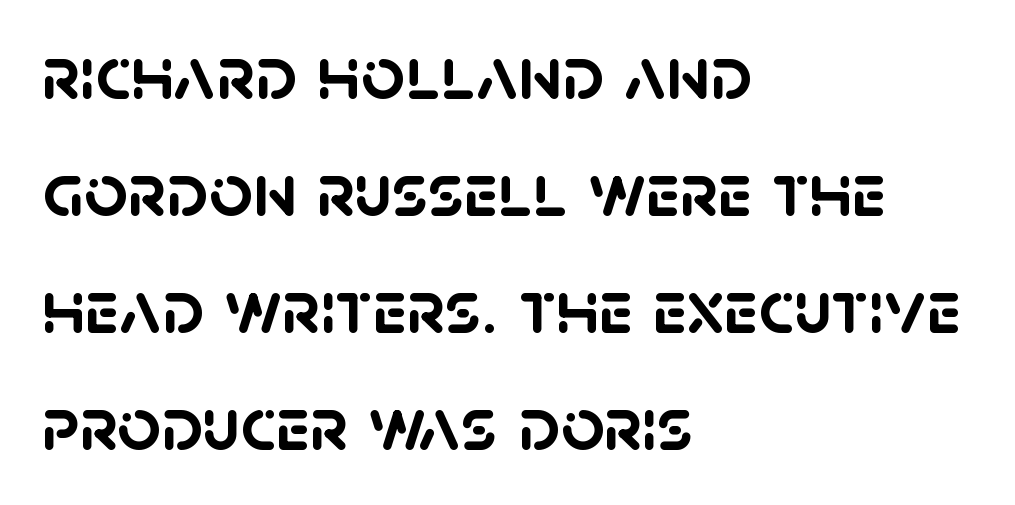
{"serif": "no", "bold": "yes", "weight": "semibold", "width": "normal", "stroke_contrast": "low", "x_height": "large", "monospaced": "no", "underline": "no", "align": "left", "line_spacing": "normal", "line_spacing_ratio": 1.54, "letter_spacing": "normal", "letter_spacing_em": 0.0, "glyph_px": 76}
